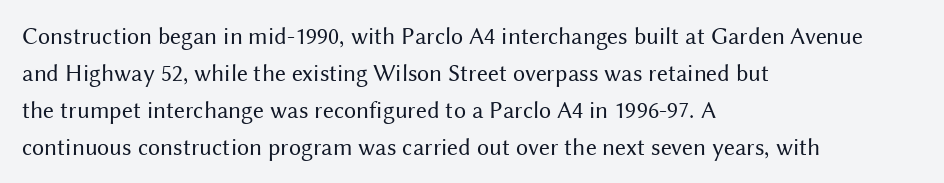
The image shows 24 px text type, upright; set left-aligned, normal line spacing (1.54x), normal letter spacing, not underlined.
